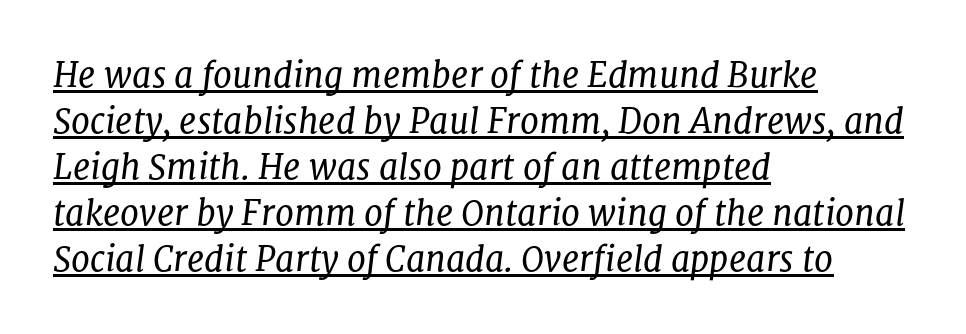
Q: Is the text bold? A: No.
Q: Is the text italic (slanted)? A: Yes, it leans right by about 8 degrees.
Q: Is the typeface a serif or a sans-serif typeface? A: Serif.
Q: Is the text underlined? A: Yes.
Q: How is the paragraph aligned? A: Left-aligned.
Q: Is the spacing between letters normal or unusually wide? A: Normal.
Q: Is the spacing between lines tight, normal or loose? A: Normal.
Q: Width (condensed, normal, or wide)? A: Normal.
Q: Stroke contrast? A: Low.
Q: x-height? A: Medium.
Q: Monospaced? A: No.
